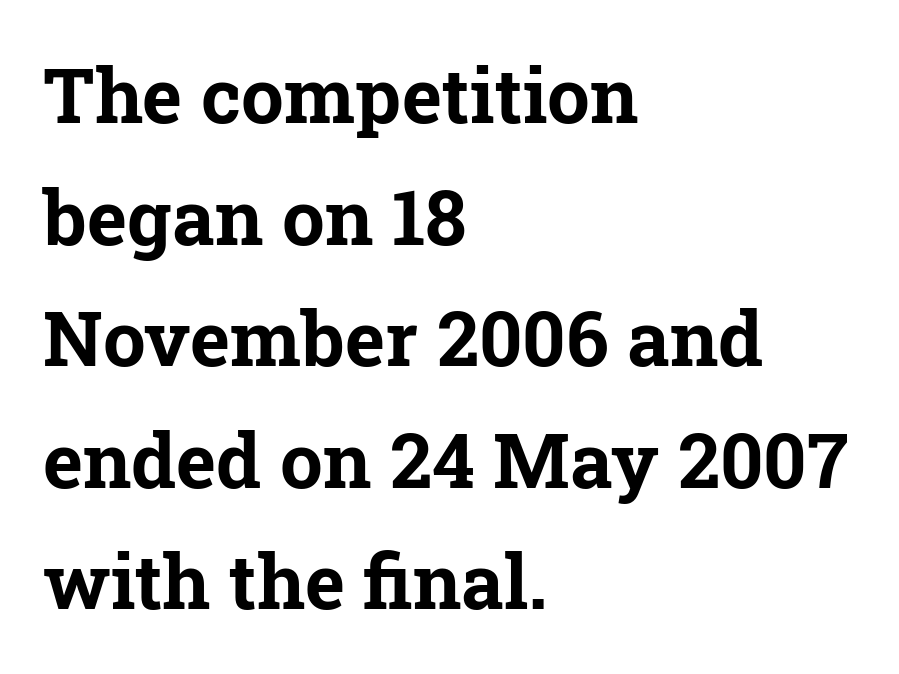
These lines keep a tight, regular rhythm from letter to letter. Reading down the block, your eye returns to a fixed left position each line. The glyphs have the mass of a bold cut. Nobody drew a line under any word here.
